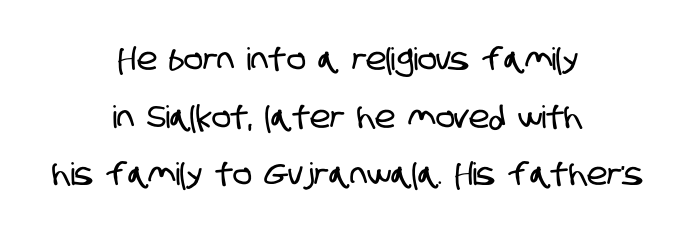
Grotesque or geometric, the face here clearly has no serifs. Each letter keeps its own natural width here, so spacing adapts to shape. Words float on clear page, feet unadorned. Layout note: lines centered. The gaps between neighbouring characters are ordinary and unremarkable.
